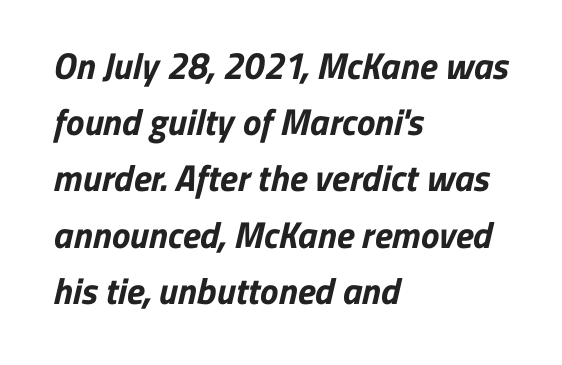
The image shows 37 px bold sans-serif type; set left-aligned, normal line spacing (1.52x), normal letter spacing, not underlined; low stroke contrast and a medium x-height.
